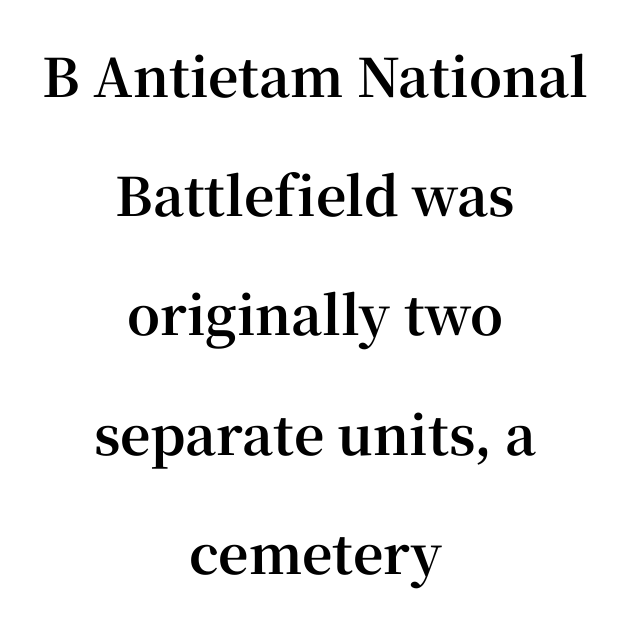
{"serif": "yes", "italic": "no", "bold": "yes", "weight": "bold", "width": "normal", "stroke_contrast": "high", "x_height": "medium", "monospaced": "no", "underline": "no", "align": "center", "line_spacing": "loose", "line_spacing_ratio": 2.25, "letter_spacing": "normal", "letter_spacing_em": 0.0, "glyph_px": 53}
